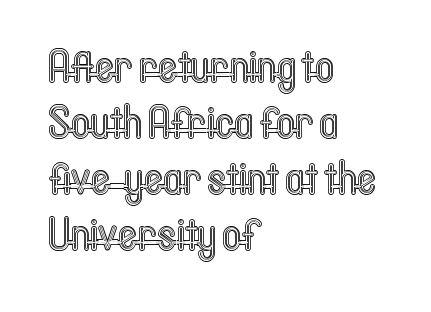
The image shows 46 px condensed type, upright; set left-aligned, line spacing 1.22x, normal letter spacing, not underlined; a medium x-height.
